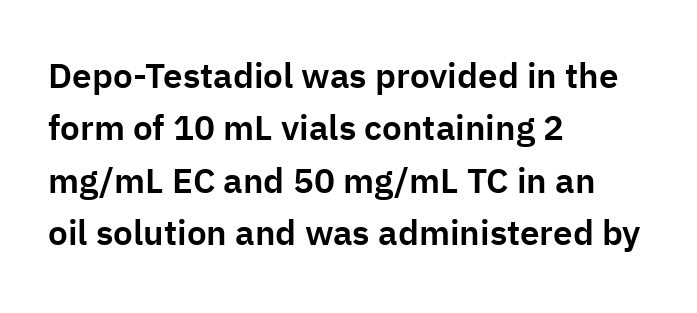
{"serif": "no", "italic": "no", "width": "normal", "stroke_contrast": "low", "x_height": "medium", "monospaced": "no", "underline": "no", "align": "left", "line_spacing": "normal", "line_spacing_ratio": 1.5, "letter_spacing": "normal", "letter_spacing_em": 0.0, "glyph_px": 35}
